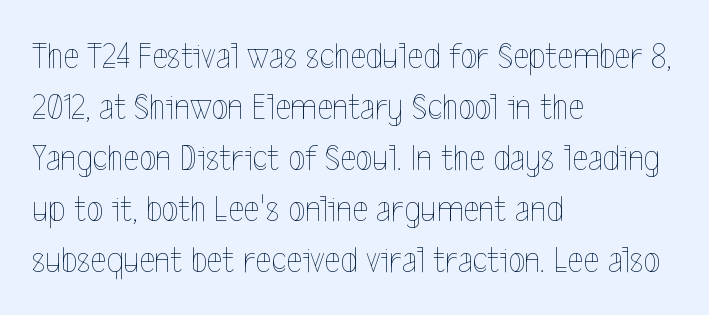
{"italic": "no", "bold": "no", "weight": "thin", "width": "condensed", "x_height": "medium", "monospaced": "no", "underline": "no", "align": "left", "line_spacing": "normal", "line_spacing_ratio": 1.34, "letter_spacing": "normal", "letter_spacing_em": 0.0, "glyph_px": 38}
